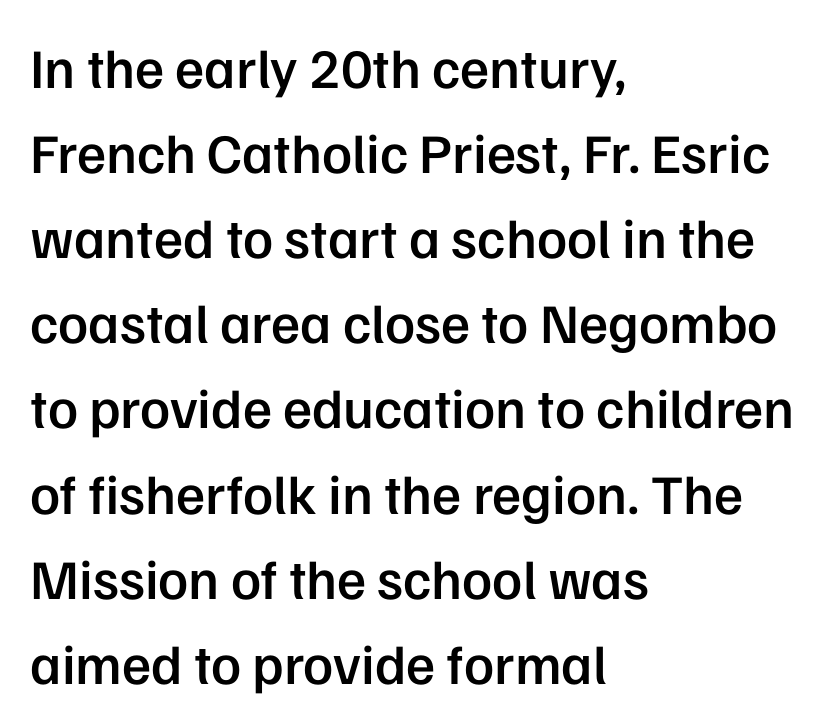
Here the designer chose a conventional face with non-uniform glyph widths. Here the glyphs are tracked normally, forming tight word shapes. Set as a demibold, roughly 600 on the weight scale. The specimen omits any rule beneath the text block's lines. Characters remain perfectly vertical along every line.
